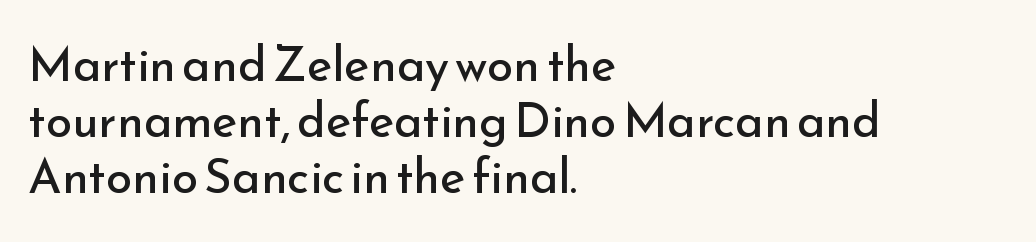
The image shows 48 px regular-weight sans-serif type, upright; set left-aligned, line spacing 1.17x, normal letter spacing, not underlined; low stroke contrast and a small x-height.
